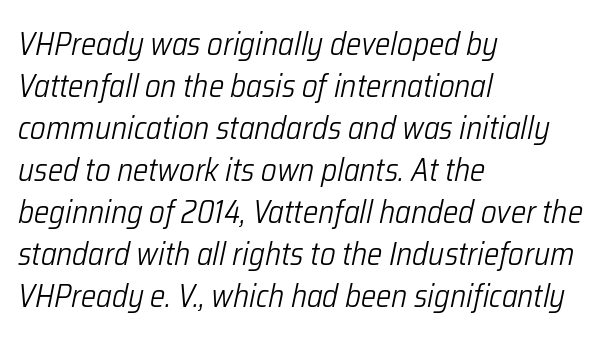
The image shows 32 px light, condensed type, italic (leaning right); set left-aligned, normal line spacing (1.31x), normal letter spacing, not underlined; low stroke contrast and a medium x-height.
